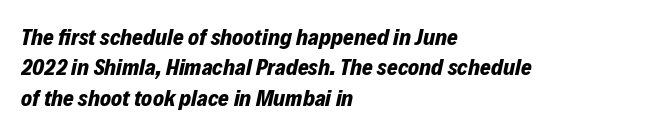
Underline: absent. A typesetter would call this leading conventional body-copy spacing. Notice how the stems are inclined rather than vertical — that's the hallmark of italics. A typesetter would call this zero additional tracking. Heavy-handed strokes throughout: this text is bold.
